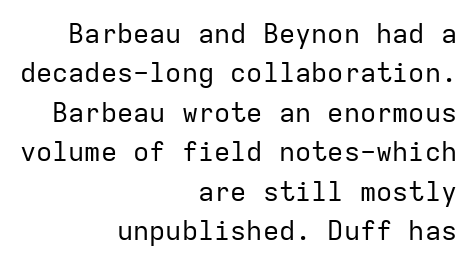
Q: Is the text bold? A: No.
Q: Is the text italic (slanted)? A: No, it is upright.
Q: Is the text underlined? A: No.
Q: How is the paragraph aligned? A: Right-aligned.
Q: Is the spacing between letters normal or unusually wide? A: Normal.
Q: Is the spacing between lines tight, normal or loose? A: Normal.
